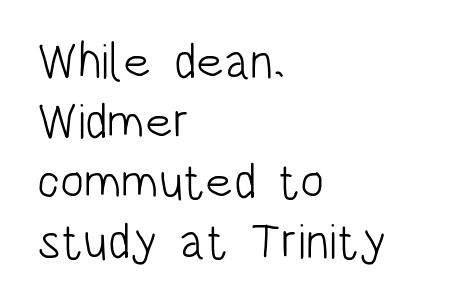
The image shows 50 px light, condensed sans-serif type, upright; set left-aligned, line spacing 1.2x, normal letter spacing, not underlined; low stroke contrast and a large x-height.
